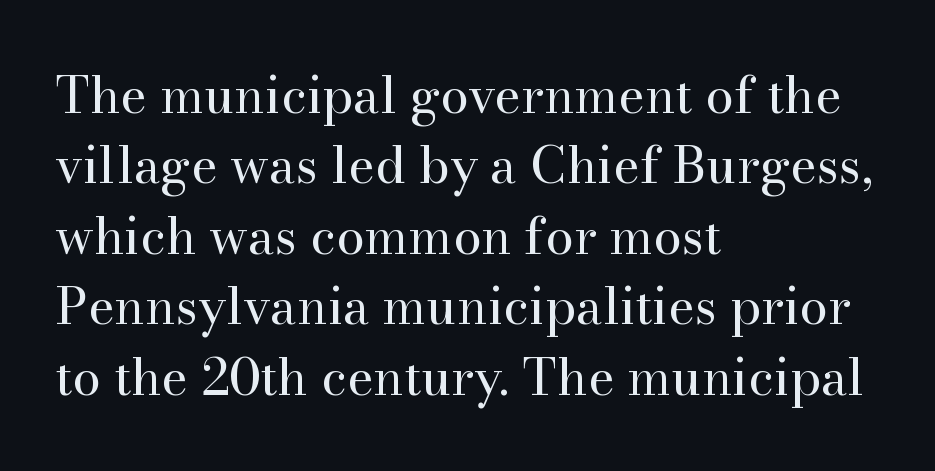
The image shows 51 px regular-weight serif type, upright; set left-aligned, normal line spacing (1.38x), normal letter spacing, not underlined; high stroke contrast and a small x-height.
